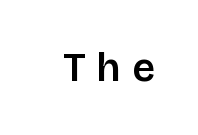
Upright lettering throughout. Note: no serifs on the glyphs. Letters rest on an invisible, unmarked baseline. You could not count columns in this text — the font is proportionally spaced. Each word looks stretched out because of the extra space between its letters.
